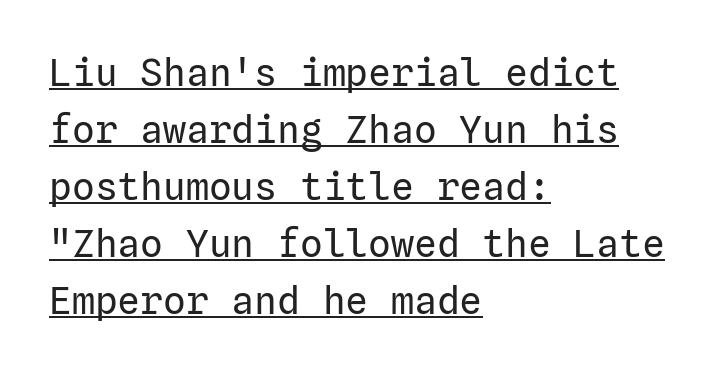
Q: Is the text bold? A: No.
Q: Is the text italic (slanted)? A: No, it is upright.
Q: Is the typeface a serif or a sans-serif typeface? A: Sans-serif.
Q: Is the text underlined? A: Yes.
Q: How is the paragraph aligned? A: Left-aligned.
Q: Is the spacing between letters normal or unusually wide? A: Normal.
Q: Is the spacing between lines tight, normal or loose? A: Normal.
Q: Width (condensed, normal, or wide)? A: Normal.
Q: Stroke contrast? A: Low.
Q: x-height? A: Medium.
